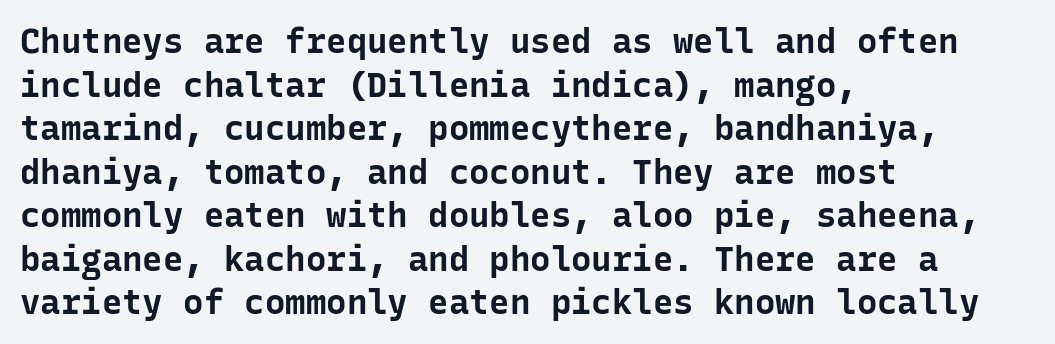
{"serif": "no", "italic": "no", "bold": "yes", "weight": "bold", "width": "normal", "stroke_contrast": "low", "x_height": "medium", "monospaced": "yes", "underline": "no", "align": "left", "line_spacing": "normal", "line_spacing_ratio": 1.28, "letter_spacing": "normal", "letter_spacing_em": 0.0, "glyph_px": 34}
